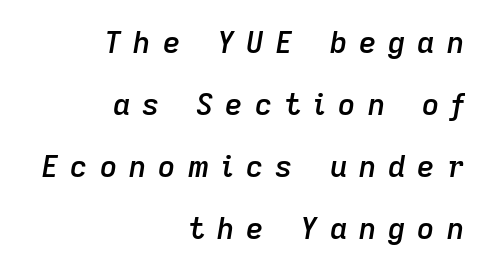
Q: Is the text bold? A: Semi-bold.
Q: Is the text italic (slanted)? A: Yes, it leans right by about 9 degrees.
Q: Is the text underlined? A: No.
Q: How is the paragraph aligned? A: Right-aligned.
Q: Is the spacing between letters normal or unusually wide? A: Unusually wide.
Q: Is the spacing between lines tight, normal or loose? A: Loose.
Q: Width (condensed, normal, or wide)? A: Normal.
Q: Stroke contrast? A: Low.
Q: x-height? A: Medium.
Q: Monospaced? A: No.
